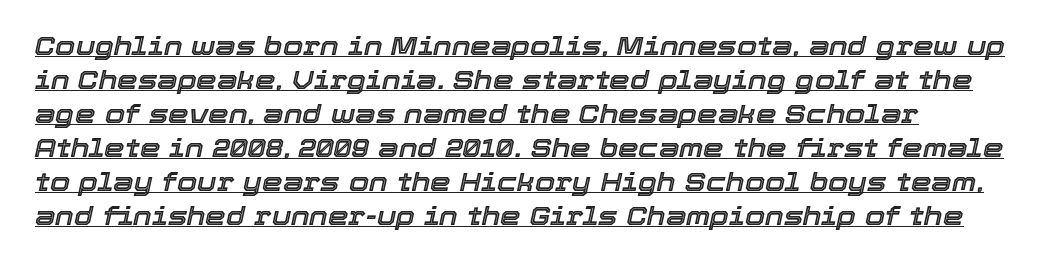
Style check: oblique. Line spacing here is normal. Is the block centered? No — it sits flush against the left margin. These lines keep a tight, regular rhythm from letter to letter. A continuous stroke trails under the words, as in a hyperlink.
